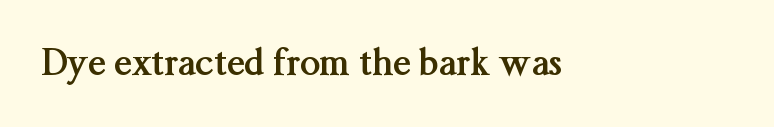
Q: Is the text bold? A: Yes.
Q: Is the text italic (slanted)? A: No, it is upright.
Q: Is the typeface a serif or a sans-serif typeface? A: Serif.
Q: Is the text underlined? A: No.
Q: Is the spacing between letters normal or unusually wide? A: Normal.
Q: Width (condensed, normal, or wide)? A: Normal.
Q: Stroke contrast? A: Medium.
Q: x-height? A: Medium.
Q: Monospaced? A: No.
